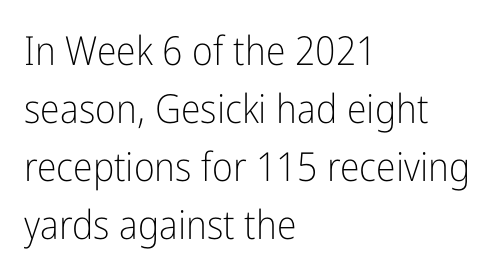
The image shows 40 px light, condensed sans-serif type, upright; set left-aligned, normal line spacing (1.45x), normal letter spacing, not underlined; low stroke contrast and a medium x-height.
